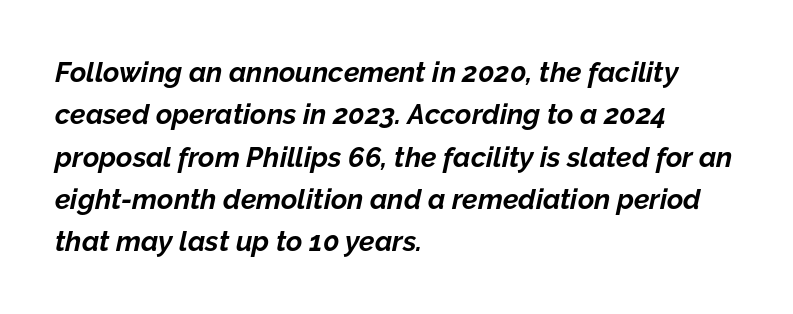
{"italic": "yes", "lean": "right", "slant_degrees": 12, "bold": "yes", "weight": "bold", "width": "normal", "stroke_contrast": "low", "x_height": "medium", "monospaced": "no", "underline": "no", "align": "left", "line_spacing": "normal", "line_spacing_ratio": 1.51, "letter_spacing": "normal", "letter_spacing_em": 0.0, "glyph_px": 28}
